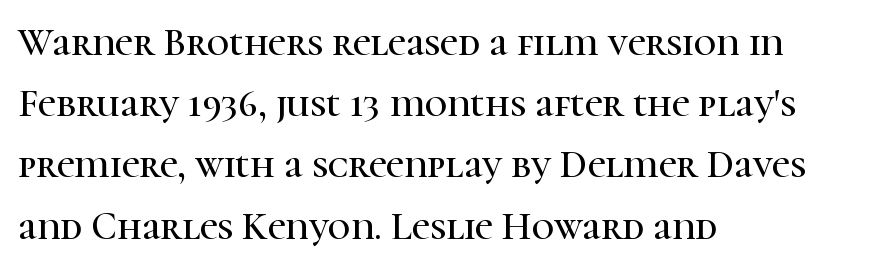
Q: Is the text italic (slanted)? A: No, it is upright.
Q: Is the typeface a serif or a sans-serif typeface? A: Serif.
Q: Is the text underlined? A: No.
Q: How is the paragraph aligned? A: Left-aligned.
Q: Is the spacing between letters normal or unusually wide? A: Normal.
Q: Is the spacing between lines tight, normal or loose? A: Normal.
Q: Width (condensed, normal, or wide)? A: Normal.
Q: Stroke contrast? A: High.
Q: x-height? A: Medium.
Q: Monospaced? A: No.
